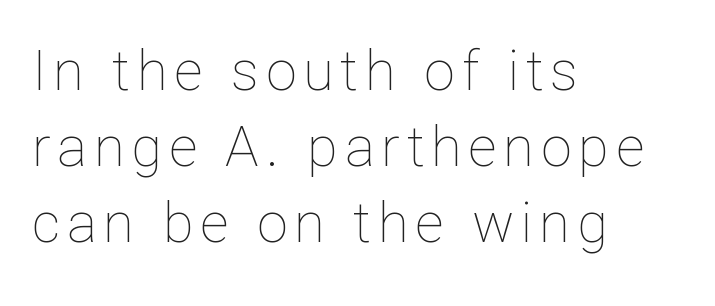
Think of a printed novel: that variable character pitch is what you see here. All the whitespace from short lines collects on the right. Think standard paragraph weight, or any step lighter than that. The letters stand straight up with perfectly vertical stems.
